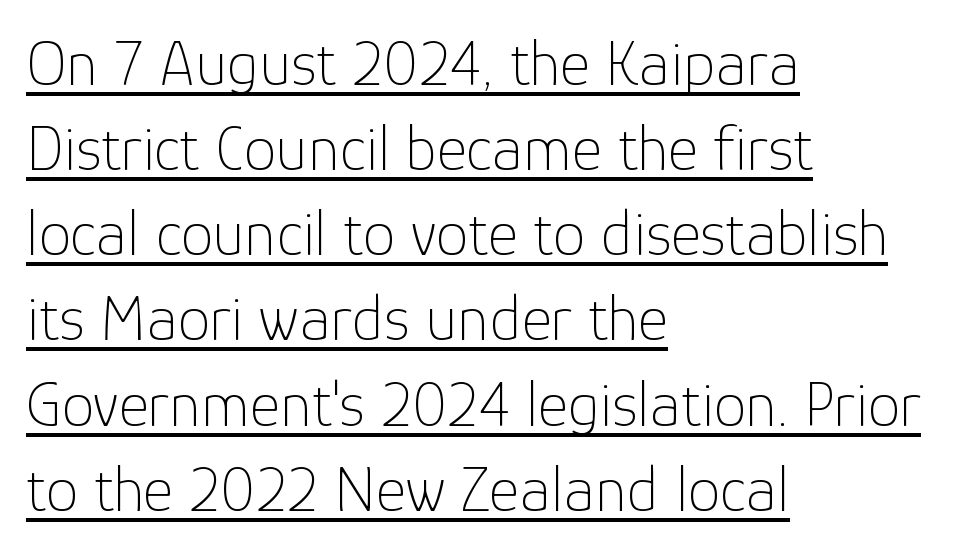
Observe the ordinary spacing: letters are neighbours, not strangers. Stems and bowls with no extra thickness — not bold. You can tell from the bare stems that sans-serif type was used. Designer's note — italics off, roman on. The setting favours the left margin, as ordinary paragraphs usually do.
